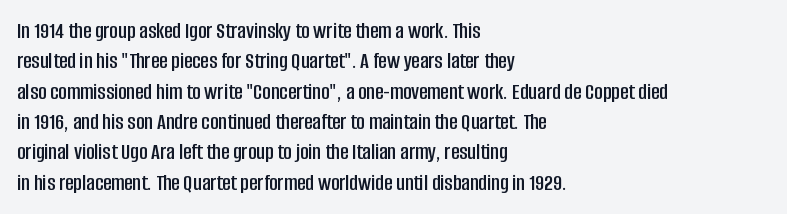
The face used here is rendered with its standard letterfit. These lines are set flush left with a ragged right edge. The glyphs are unaccompanied by any horizontal stroke below them. Normally led — the rows are evenly, conventionally spaced. Do the letters lean? They stand straight.
